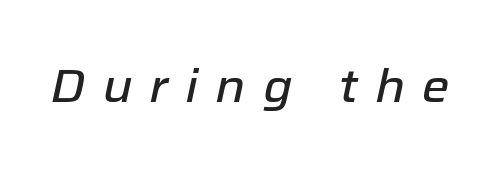
The specimen omits any rule beneath the text block's lines. Do the characters align in a grid? No, the font is proportional. Compared with typical body copy, the letter spacing here is much looser. Rendered with sloped, italic letterforms.
